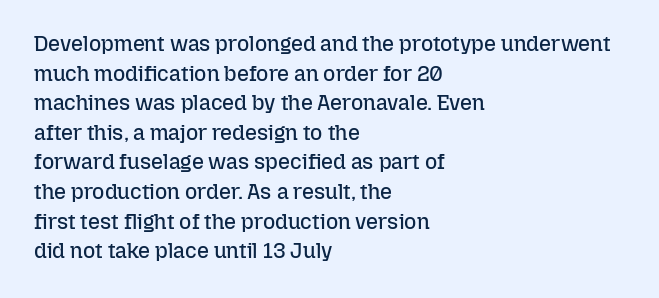
{"italic": "no", "bold": "no", "underline": "no", "align": "left", "line_spacing": "normal", "line_spacing_ratio": 1.41, "letter_spacing": "normal", "letter_spacing_em": 0.0, "glyph_px": 21}
